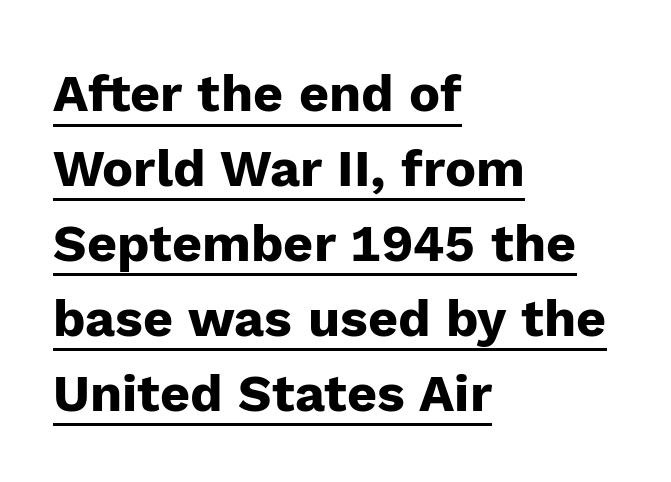
The image shows 52 px heavy sans-serif type, upright; set left-aligned, normal line spacing (1.44x), normal letter spacing, underlined; low stroke contrast and a medium x-height.
